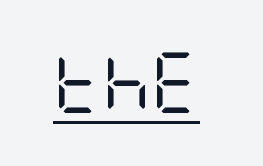
Q: Is the text bold? A: No.
Q: Is the text italic (slanted)? A: No, it is upright.
Q: Is the typeface a serif or a sans-serif typeface? A: Sans-serif.
Q: Is the text underlined? A: Yes.
Q: Is the spacing between letters normal or unusually wide? A: Normal.
Q: Width (condensed, normal, or wide)? A: Condensed.
Q: Stroke contrast? A: Low.
Q: x-height? A: Large.
